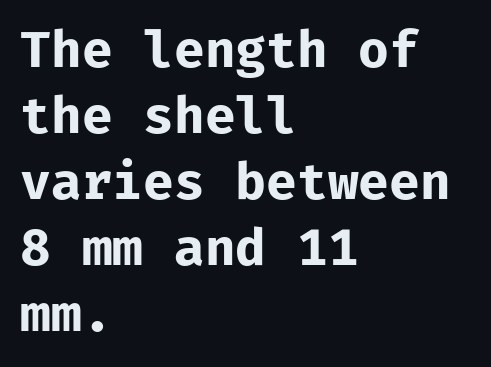
The image shows 50 px bold sans-serif type, upright; set left-aligned, normal line spacing (1.32x), normal letter spacing, not underlined; low stroke contrast and a medium x-height.
